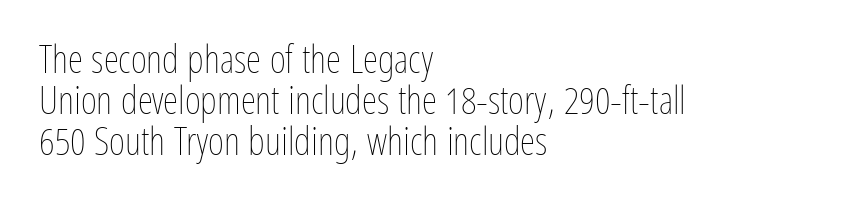
Q: Is the text bold? A: No.
Q: Is the text italic (slanted)? A: No, it is upright.
Q: Is the text underlined? A: No.
Q: How is the paragraph aligned? A: Left-aligned.
Q: Is the spacing between letters normal or unusually wide? A: Normal.
Q: Is the spacing between lines tight, normal or loose? A: Tight.
Q: Width (condensed, normal, or wide)? A: Condensed.
Q: Stroke contrast? A: Low.
Q: x-height? A: Medium.
Q: Monospaced? A: No.
